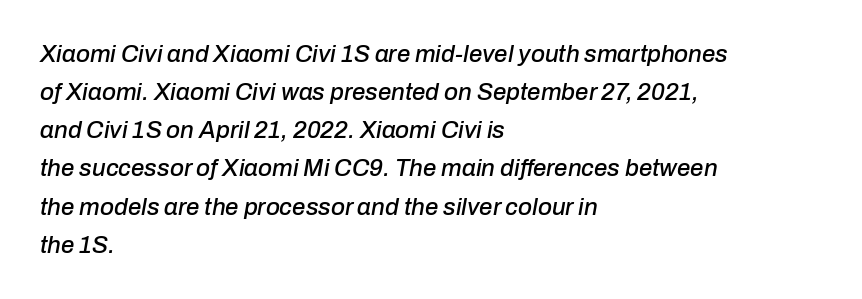
Q: Is the text italic (slanted)? A: Yes, it leans right by about 10 degrees.
Q: Is the text underlined? A: No.
Q: How is the paragraph aligned? A: Left-aligned.
Q: Is the spacing between letters normal or unusually wide? A: Normal.
Q: Is the spacing between lines tight, normal or loose? A: Normal.
